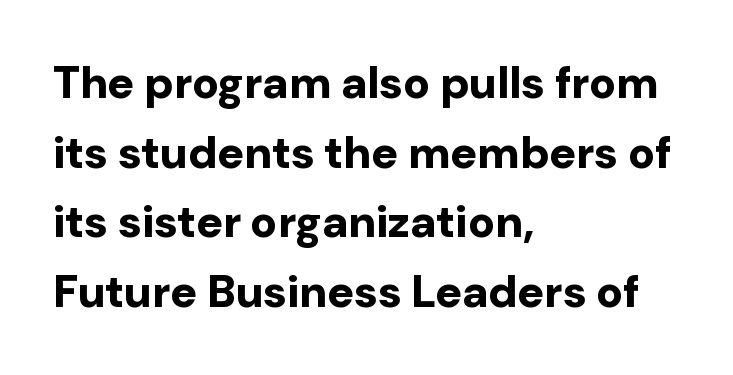
The image shows 45 px bold sans-serif type, upright; set left-aligned, normal line spacing (1.55x), normal letter spacing, not underlined; low stroke contrast and a medium x-height.
